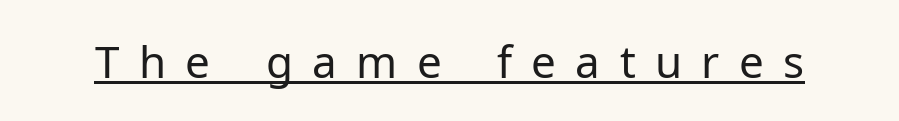
Q: Is the text bold? A: No.
Q: Is the text italic (slanted)? A: No, it is upright.
Q: Is the typeface a serif or a sans-serif typeface? A: Sans-serif.
Q: Is the text underlined? A: Yes.
Q: Is the spacing between letters normal or unusually wide? A: Unusually wide.
Q: Width (condensed, normal, or wide)? A: Normal.
Q: Stroke contrast? A: Low.
Q: x-height? A: Medium.
Q: Monospaced? A: No.
